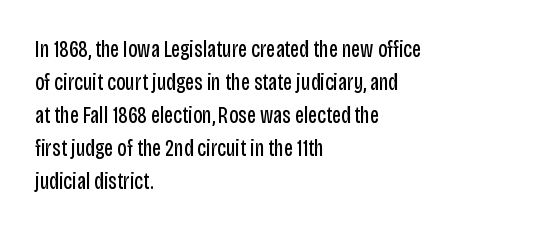
{"italic": "no", "bold": "no", "underline": "no", "align": "left", "line_spacing": "normal", "line_spacing_ratio": 1.43, "letter_spacing": "normal", "letter_spacing_em": 0.0, "glyph_px": 23}
